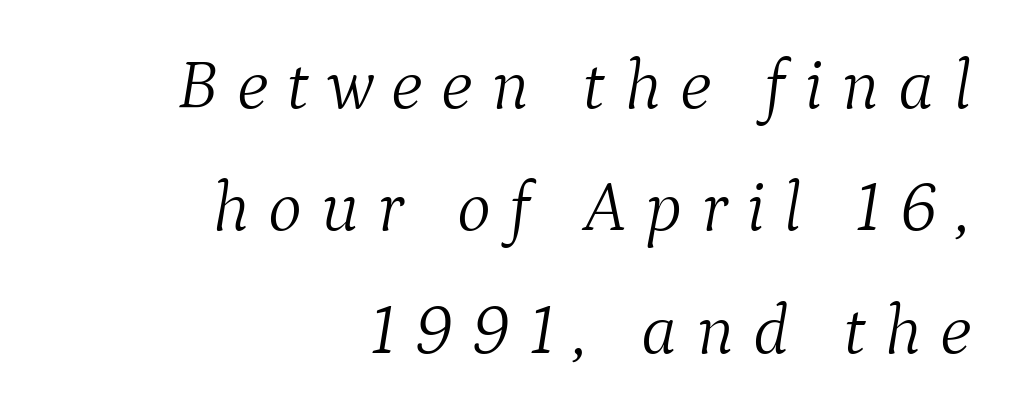
The image shows 72 px light serif type, italic (leaning right); set right-aligned, normal line spacing (1.7x), unusually wide letter spacing (+0.26 em), not underlined; medium stroke contrast and a medium x-height.
